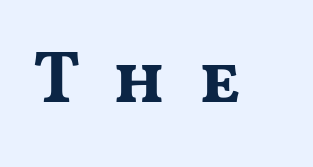
Q: Is the text bold? A: Yes.
Q: Is the text italic (slanted)? A: No, it is upright.
Q: Is the typeface a serif or a sans-serif typeface? A: Sans-serif.
Q: Is the text underlined? A: No.
Q: Is the spacing between letters normal or unusually wide? A: Unusually wide.
Q: Width (condensed, normal, or wide)? A: Wide.
Q: Stroke contrast? A: Medium.
Q: x-height? A: Medium.
Q: Monospaced? A: No.
